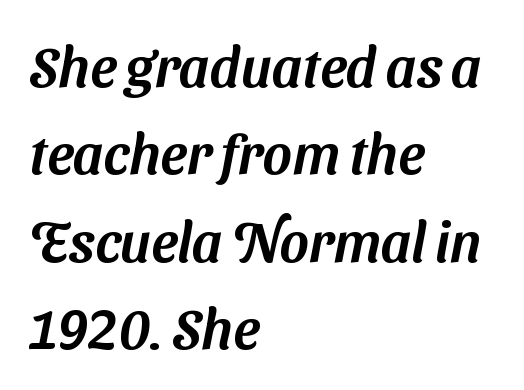
{"serif": "no", "width": "normal", "stroke_contrast": "medium", "x_height": "medium", "monospaced": "no", "underline": "no", "align": "left", "line_spacing": "normal", "line_spacing_ratio": 1.56, "letter_spacing": "normal", "letter_spacing_em": 0.0, "glyph_px": 56}
